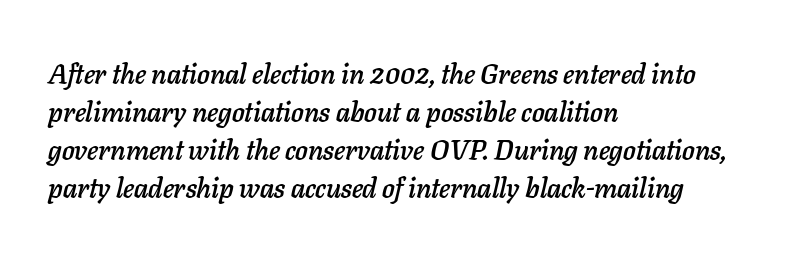
Q: Is the text italic (slanted)? A: Yes, it leans right by about 11 degrees.
Q: Is the text underlined? A: No.
Q: How is the paragraph aligned? A: Left-aligned.
Q: Is the spacing between letters normal or unusually wide? A: Normal.
Q: Is the spacing between lines tight, normal or loose? A: Normal.
Q: Width (condensed, normal, or wide)? A: Normal.
Q: Stroke contrast? A: Low.
Q: x-height? A: Medium.
Q: Monospaced? A: No.
